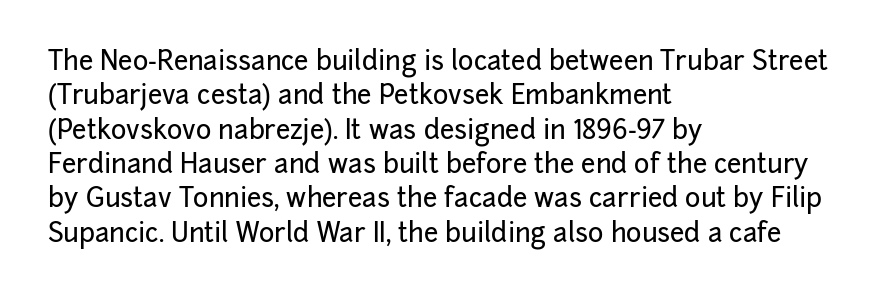
The image shows 26 px text type, upright; set left-aligned, normal line spacing (1.32x), normal letter spacing, not underlined.
